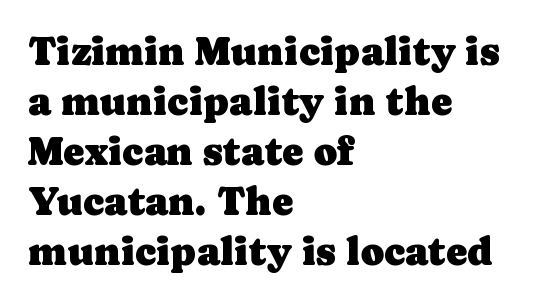
Where is the straight margin? On the left. These lines are composed in type with serifs. Successive baselines arrive at the customary interval. The glyphs are unaccompanied by any horizontal stroke below them. The lettering holds an erect, upright posture throughout.
